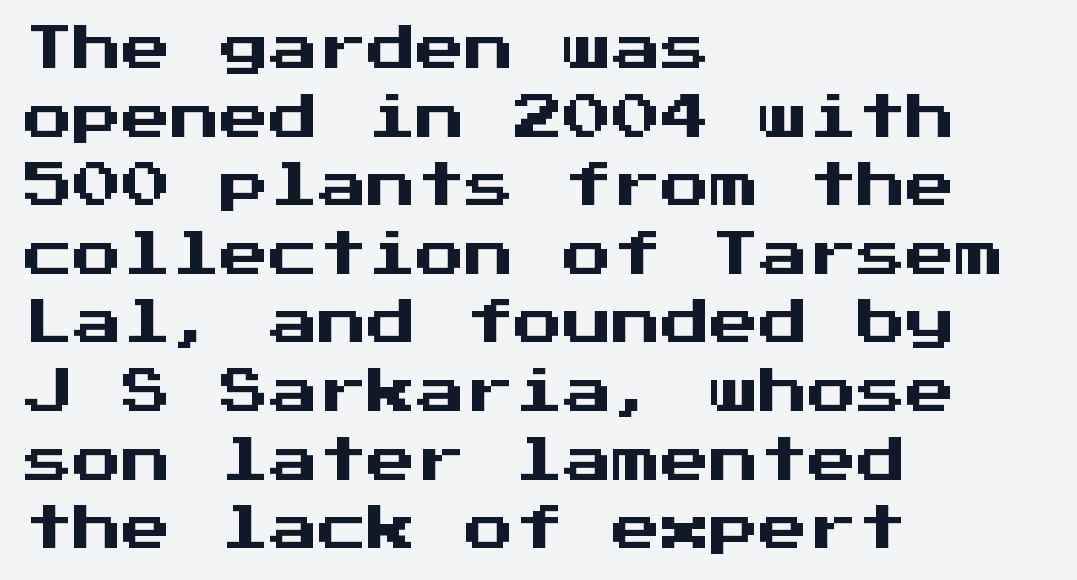
There is no visible air inserted between adjacent glyphs. Think of a typewriter: that constant character pitch is what you see here. What's the leading like? Ordinary, nothing unusual. Designer's note — italics off, roman on.
